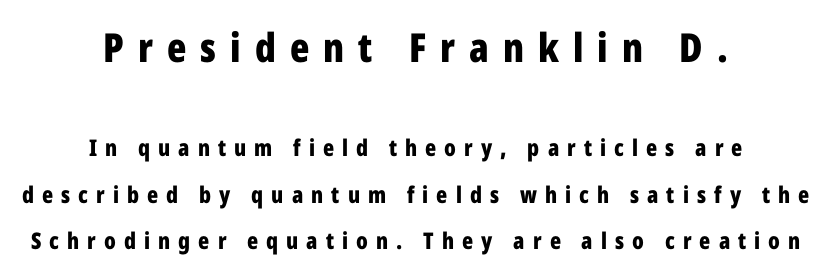
You could not count columns in this text — the font is proportionally spaced. Honestly, the letter spacing is so wide it's the main thing you notice. The typography opts for an upright posture over an oblique one. Layout note: lines centered. The characters display no serif detailing; their extremities are plain.
